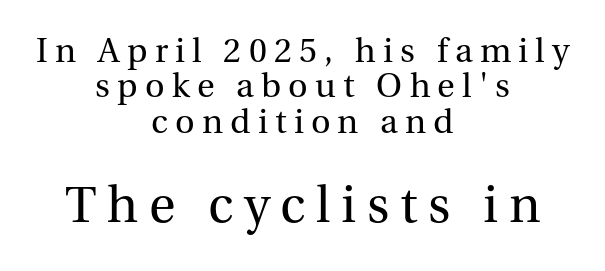
The image shows 51 px regular-weight serif type, upright; set centered, tight line spacing (1.04x), unusually wide letter spacing (+0.21 em), not underlined; the second (bottom) block is 1.5x larger; medium stroke contrast and a medium x-height.
